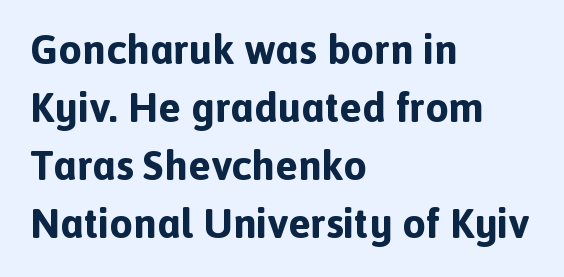
The image shows 42 px bold sans-serif type, upright; set left-aligned, normal line spacing (1.38x), normal letter spacing, not underlined; a medium x-height.
